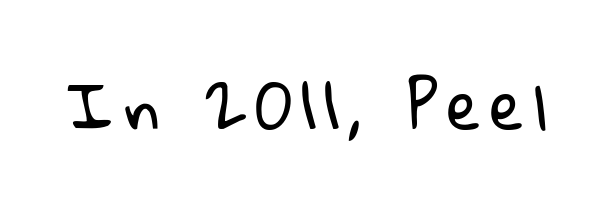
Lines of text with bare space underneath. The glyphs in this specimen are sans serif. Ink coverage per letter is moderate at most. This sample has the flowing, uneven cadence of proportional lettering.
